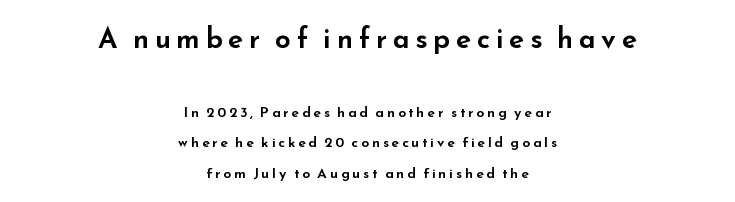
Bigger letters appear in the top chunk; the bottom chunk is reduced. Each letter keeps its own natural width here, so spacing adapts to shape. Horizontally, the lines are justified to the midpoint only. Tracking value appears strongly positive — letters spread wide. Honestly, there is no underline to notice here at all. This sample uses an upright cut, with every glyph sitting square on the baseline.
